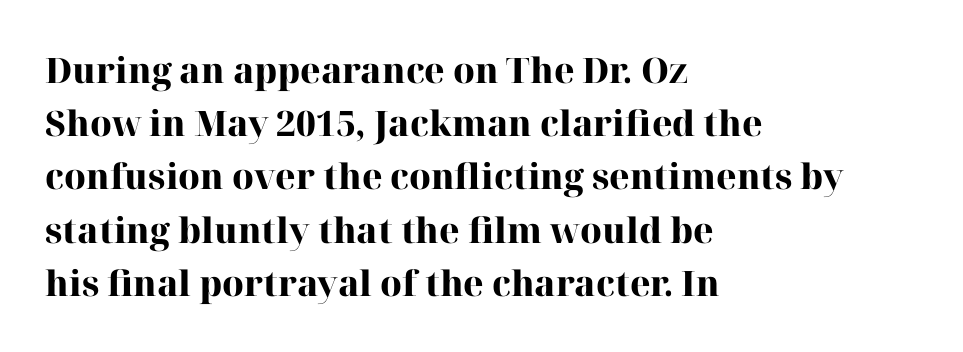
Q: Is the text bold? A: Yes.
Q: Is the text italic (slanted)? A: No, it is upright.
Q: Is the typeface a serif or a sans-serif typeface? A: Serif.
Q: Is the text underlined? A: No.
Q: How is the paragraph aligned? A: Left-aligned.
Q: Is the spacing between letters normal or unusually wide? A: Normal.
Q: Is the spacing between lines tight, normal or loose? A: Normal.
Q: Width (condensed, normal, or wide)? A: Normal.
Q: Stroke contrast? A: High.
Q: x-height? A: Medium.
Q: Monospaced? A: No.
